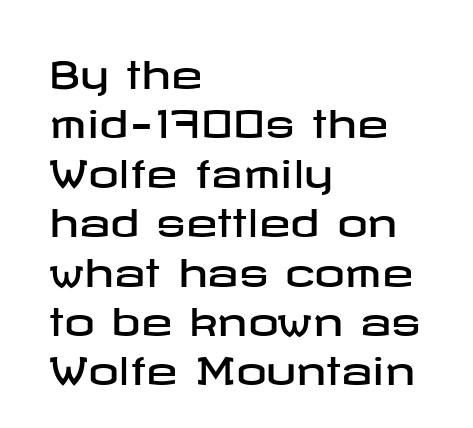
The image shows 38 px wide sans-serif type, upright; set left-aligned, normal line spacing (1.3x), normal letter spacing, not underlined; low stroke contrast and a medium x-height.
